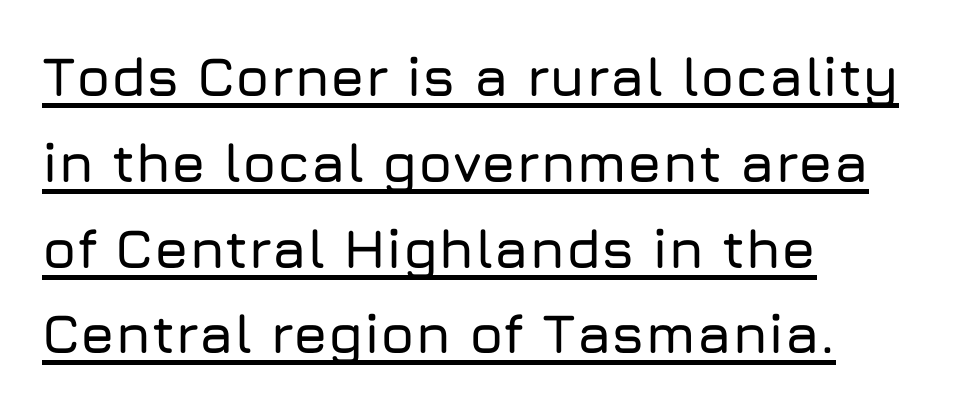
Q: Is the text italic (slanted)? A: No, it is upright.
Q: Is the typeface a serif or a sans-serif typeface? A: Sans-serif.
Q: Is the text underlined? A: Yes.
Q: How is the paragraph aligned? A: Left-aligned.
Q: Is the spacing between letters normal or unusually wide? A: Normal.
Q: Is the spacing between lines tight, normal or loose? A: Normal.
Q: Width (condensed, normal, or wide)? A: Normal.
Q: Stroke contrast? A: Low.
Q: x-height? A: Medium.
Q: Monospaced? A: No.
